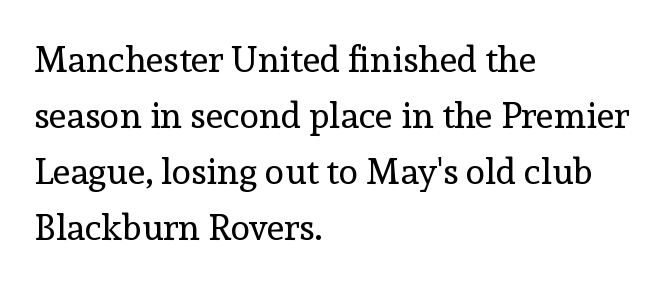
The image shows 36 px regular-weight serif type, upright; set left-aligned, normal line spacing (1.56x), normal letter spacing, not underlined; a medium x-height.
